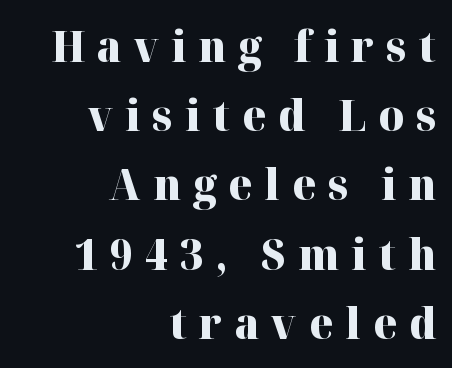
The image shows 43 px heavy serif type, upright; set right-aligned, normal line spacing (1.61x), unusually wide letter spacing (+0.28 em), not underlined; high stroke contrast and a medium x-height.
